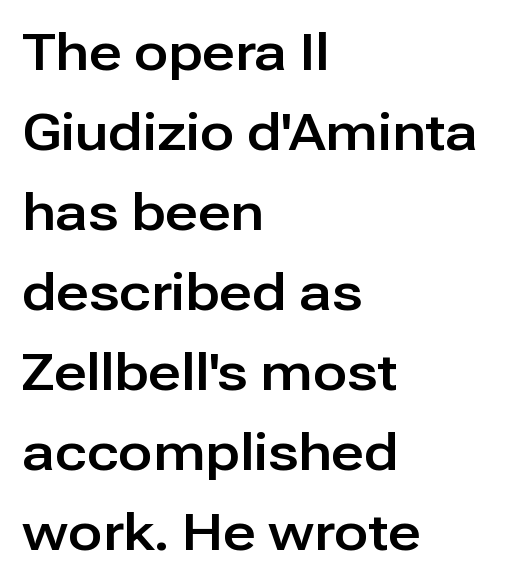
Visually the block forms a straight wall on the left and a jagged coastline on the right. In terms of letterform style, serifs are entirely absent. The line-height multiplier appears to be the usual default. The type sits square on the baseline with zero lean. Between one letter and the next there's only the usual sliver of space. Lines of text with bare space underneath.
